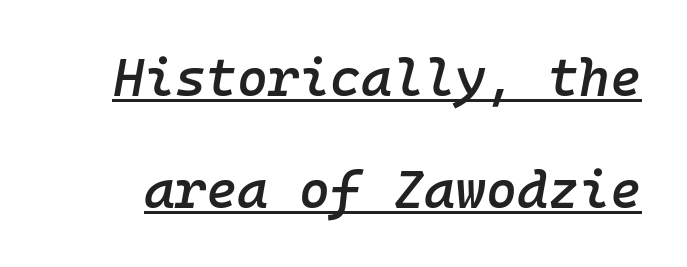
Q: Is the text bold? A: Semi-bold.
Q: Is the text italic (slanted)? A: Yes, it leans right by about 10 degrees.
Q: Is the text underlined? A: Yes.
Q: Is the spacing between letters normal or unusually wide? A: Normal.
Q: Is the spacing between lines tight, normal or loose? A: Loose.
Q: Width (condensed, normal, or wide)? A: Normal.
Q: Stroke contrast? A: Low.
Q: x-height? A: Medium.
Q: Monospaced? A: Yes.
